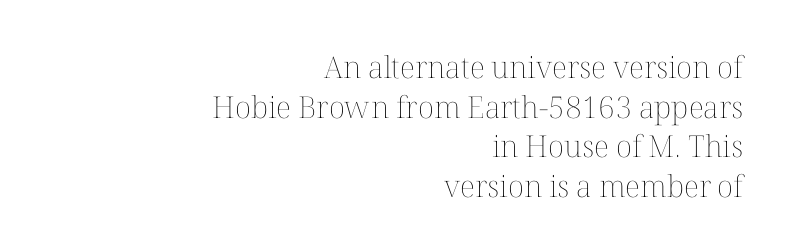
{"italic": "no", "bold": "no", "weight": "thin", "width": "normal", "stroke_contrast": "medium", "x_height": "medium", "monospaced": "no", "underline": "no", "align": "right", "line_spacing": "normal", "line_spacing_ratio": 1.32, "letter_spacing": "normal", "letter_spacing_em": 0.0, "glyph_px": 30}
